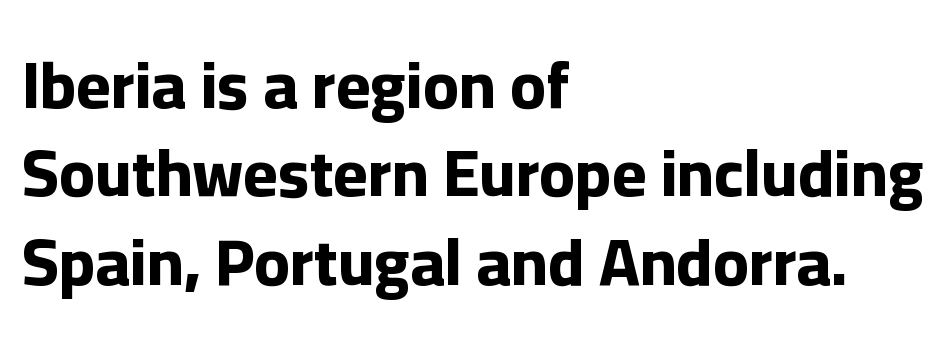
{"serif": "no", "italic": "no", "bold": "yes", "weight": "bold", "width": "normal", "stroke_contrast": "low", "x_height": "medium", "monospaced": "no", "underline": "no", "align": "left", "line_spacing": "normal", "line_spacing_ratio": 1.34, "letter_spacing": "normal", "letter_spacing_em": 0.0, "glyph_px": 66}
